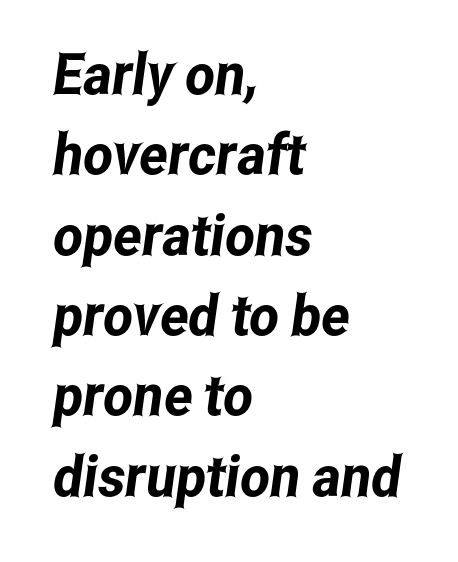
The image shows 57 px condensed sans-serif type; set left-aligned, normal line spacing (1.41x), normal letter spacing, not underlined; low stroke contrast and a medium x-height.
